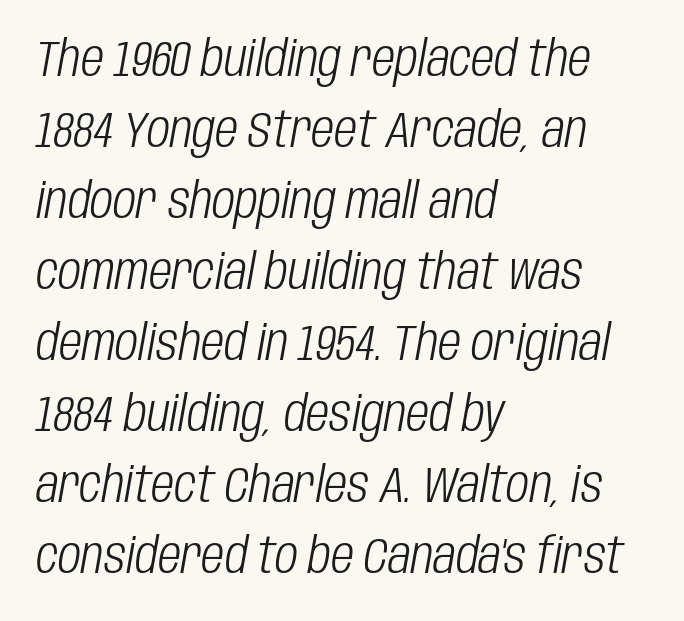
{"italic": "yes", "lean": "right", "slant_degrees": 10, "bold": "no", "weight": "light", "width": "condensed", "stroke_contrast": "low", "x_height": "large", "monospaced": "no", "underline": "no", "align": "left", "line_spacing": "normal", "line_spacing_ratio": 1.42, "letter_spacing": "normal", "letter_spacing_em": 0.0, "glyph_px": 50}
